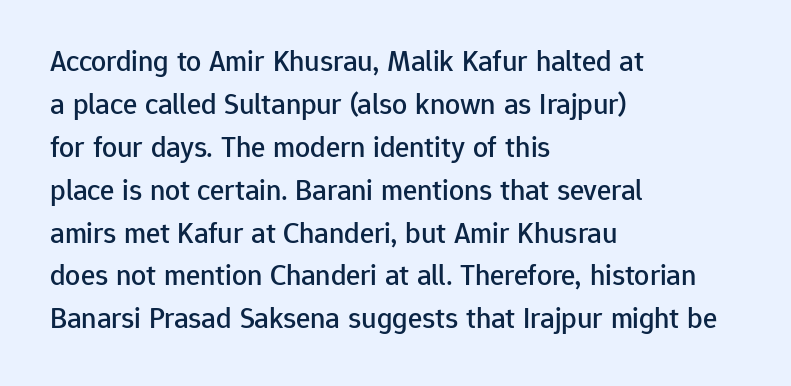
Look at the bottom of the vertical strokes: they stop flat, with no serifs. The leading is moderate, giving the passage an even texture. The baseline area is clear. The rendering uses natural spacing where letterforms have individual widths.
